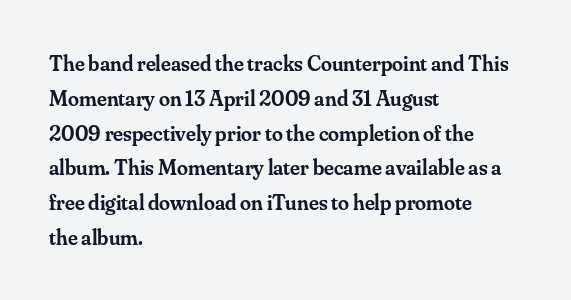
{"italic": "no", "bold": "semi", "underline": "no", "align": "left", "line_spacing": "normal", "line_spacing_ratio": 1.58, "letter_spacing": "normal", "letter_spacing_em": 0.0, "glyph_px": 22}
